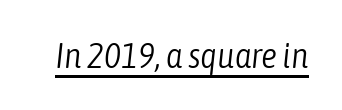
These lines were composed using italics. The rendering keeps characters at their native spacing. The letterforms sit at book weight or below. Every word sits above its own underline. Think of a printed novel: that variable character pitch is what you see here.
